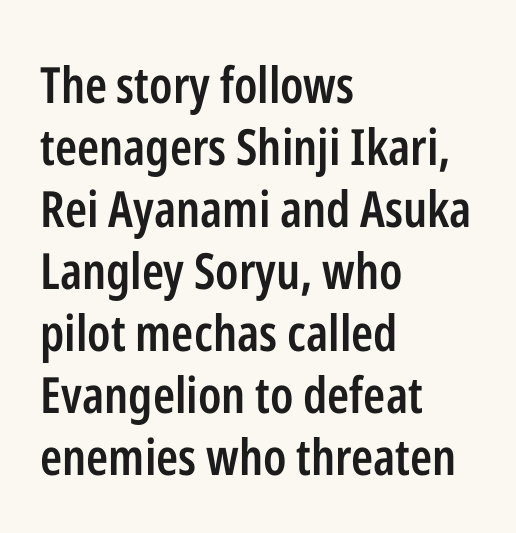
{"serif": "no", "italic": "no", "bold": "semi", "weight": "semibold", "width": "condensed", "stroke_contrast": "low", "x_height": "medium", "monospaced": "no", "underline": "no", "align": "left", "line_spacing_ratio": 1.24, "letter_spacing": "normal", "letter_spacing_em": 0.0, "glyph_px": 50}
